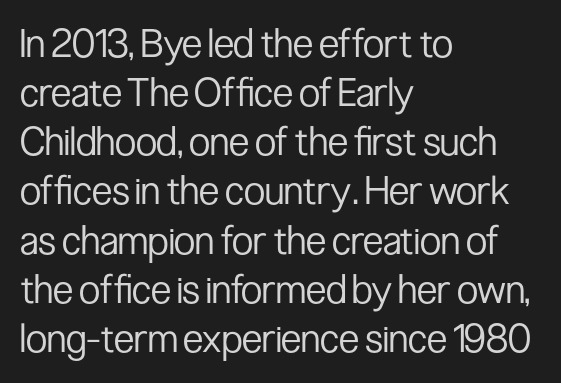
Q: Is the text bold? A: No.
Q: Is the text italic (slanted)? A: No, it is upright.
Q: Is the typeface a serif or a sans-serif typeface? A: Sans-serif.
Q: Is the text underlined? A: No.
Q: How is the paragraph aligned? A: Left-aligned.
Q: Is the spacing between letters normal or unusually wide? A: Normal.
Q: Is the spacing between lines tight, normal or loose? A: Normal.
Q: Width (condensed, normal, or wide)? A: Condensed.
Q: Stroke contrast? A: Low.
Q: x-height? A: Medium.
Q: Monospaced? A: No.
